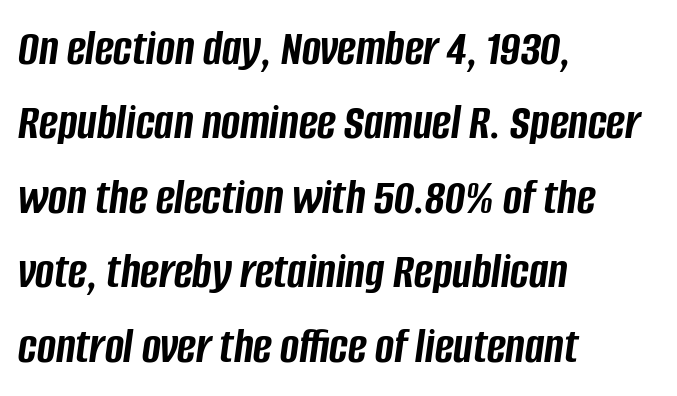
Q: Is the text bold? A: Yes.
Q: Is the text italic (slanted)? A: Yes, it leans right by about 8 degrees.
Q: Is the text underlined? A: No.
Q: How is the paragraph aligned? A: Left-aligned.
Q: Is the spacing between letters normal or unusually wide? A: Normal.
Q: Is the spacing between lines tight, normal or loose? A: Normal.
Q: Width (condensed, normal, or wide)? A: Condensed.
Q: Stroke contrast? A: Low.
Q: x-height? A: Large.
Q: Monospaced? A: No.
